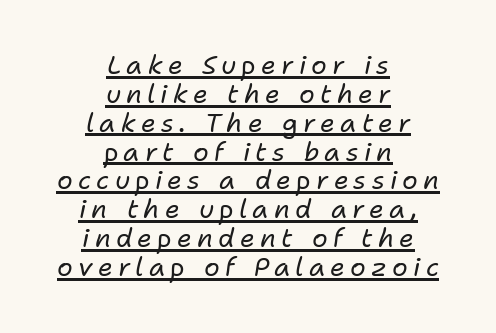
The image shows 26 px text type, italic (leaning right); set centered, tight line spacing (1.11x), unusually wide letter spacing (+0.2 em), underlined.
